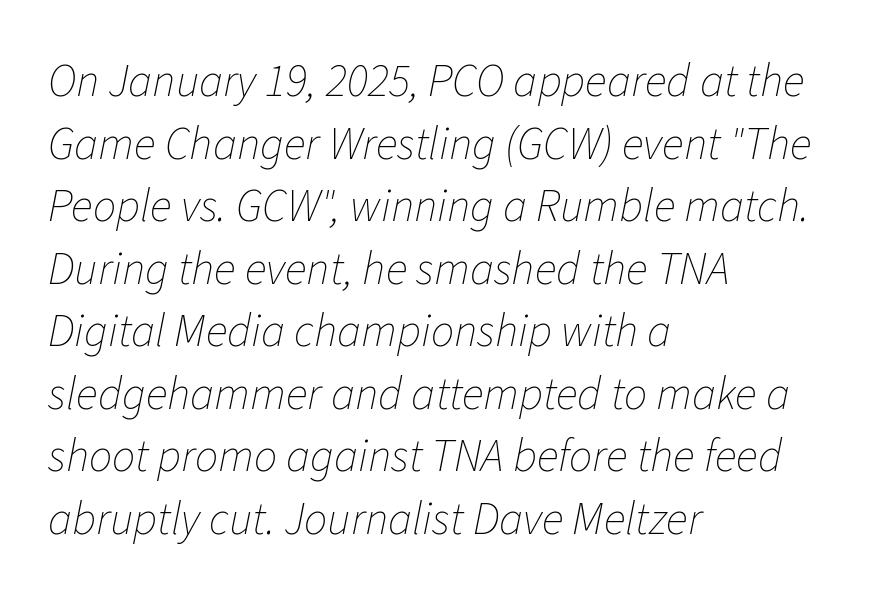
Italic? Definitely — the glyphs are oblique. Do the characters align in a grid? No, the font is proportional. The area under the type is left untouched. The characters are drawn with everyday or finer stroke widths.
